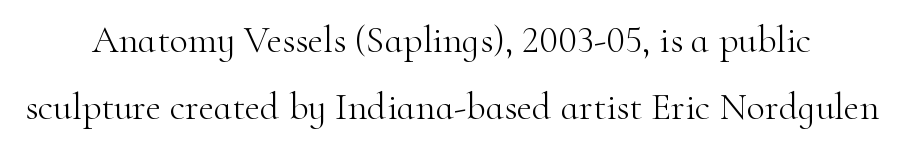
{"serif": "yes", "italic": "no", "bold": "no", "weight": "light", "width": "normal", "stroke_contrast": "high", "x_height": "small", "monospaced": "no", "underline": "no", "line_spacing_ratio": 1.77, "letter_spacing": "normal", "letter_spacing_em": 0.0, "glyph_px": 38}
